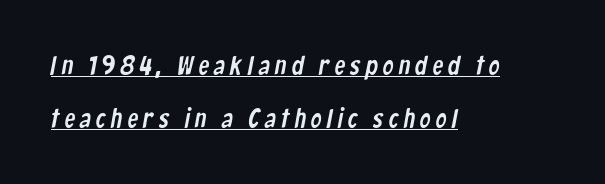
The image shows 27 px text type; set left-aligned, loose line spacing (1.96x), underlined.
